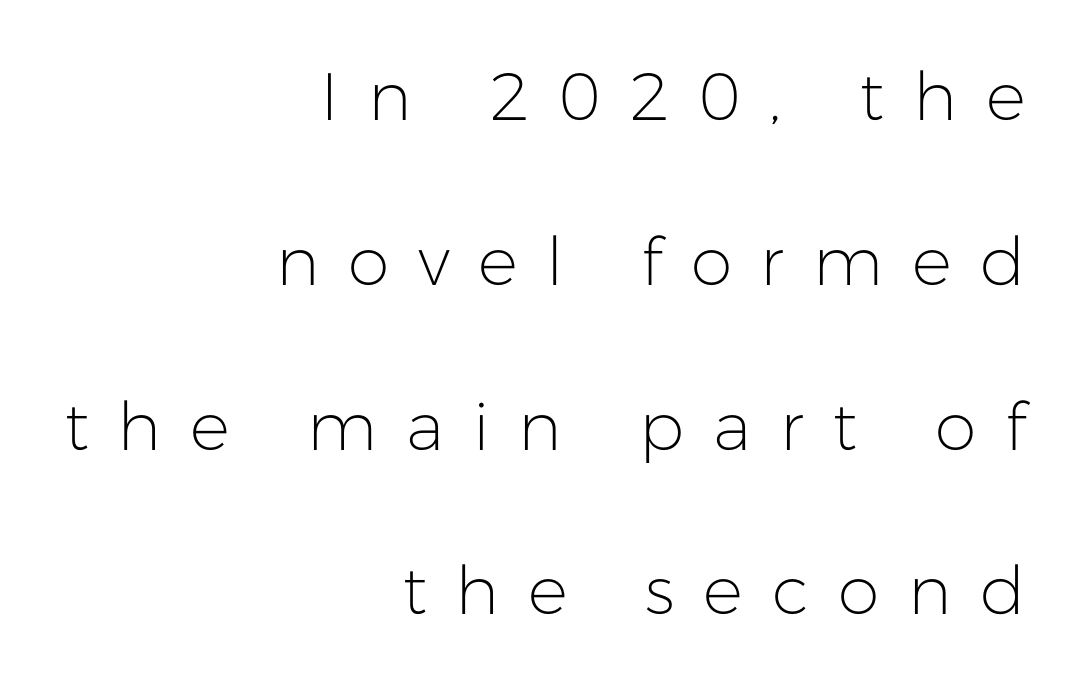
The image shows 67 px light sans-serif type, upright; set right-aligned, loose line spacing (2.46x), unusually wide letter spacing (+0.43 em), not underlined; low stroke contrast and a medium x-height.
